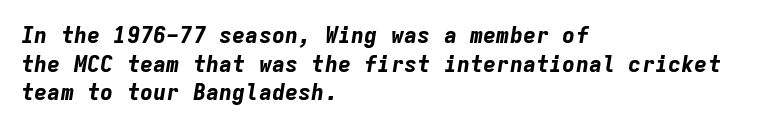
{"italic": "yes", "lean": "right", "slant_degrees": 9, "bold": "yes", "underline": "no", "align": "left", "line_spacing": "normal", "line_spacing_ratio": 1.3, "letter_spacing": "normal", "letter_spacing_em": 0.0, "glyph_px": 22}
